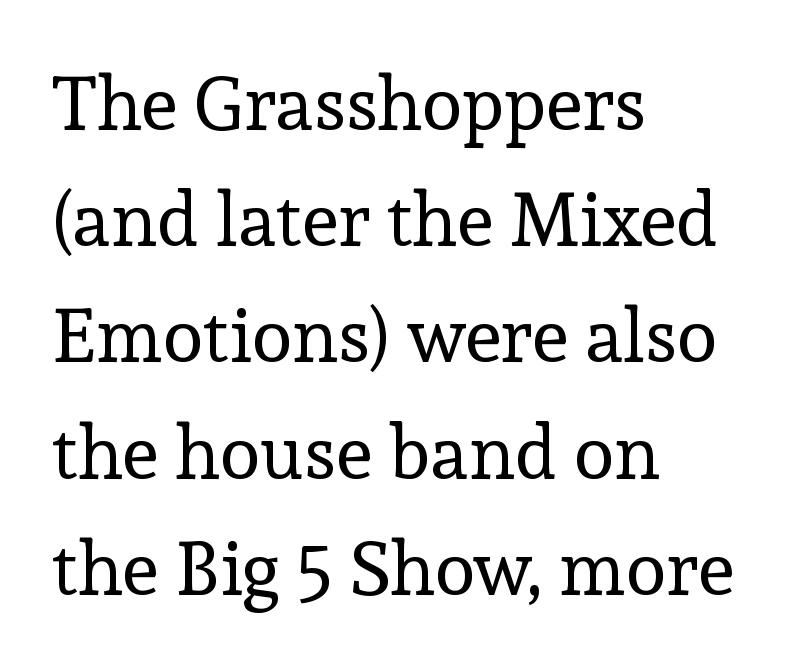
{"serif": "yes", "italic": "no", "bold": "no", "weight": "regular", "width": "normal", "x_height": "medium", "monospaced": "no", "underline": "no", "align": "left", "line_spacing": "normal", "line_spacing_ratio": 1.55, "letter_spacing": "normal", "letter_spacing_em": 0.0, "glyph_px": 75}
